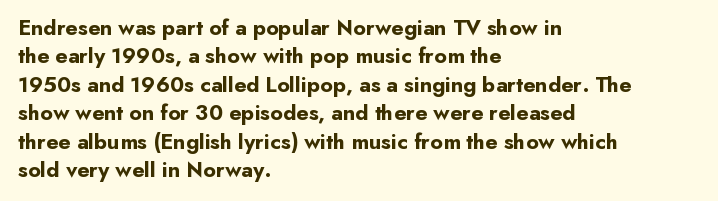
This is the regular roman posture of the typeface. The lines in this sample share a left origin and differ only in where they stop. Standard letterfit; no display-style spreading of the glyphs. Heavy-handed strokes throughout: this text is bold. The space directly below the letters is spotless.
